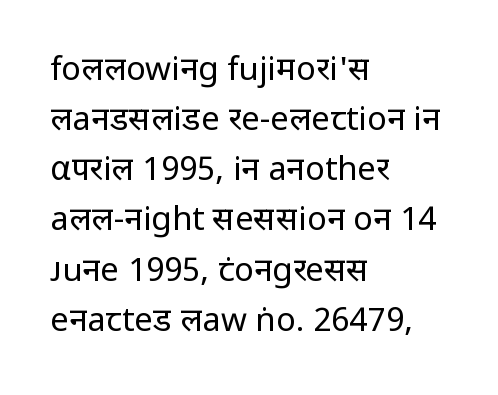
The image shows 33 px regular-weight sans-serif type, upright; set left-aligned, normal line spacing (1.52x), normal letter spacing, not underlined; low stroke contrast and a medium x-height.
